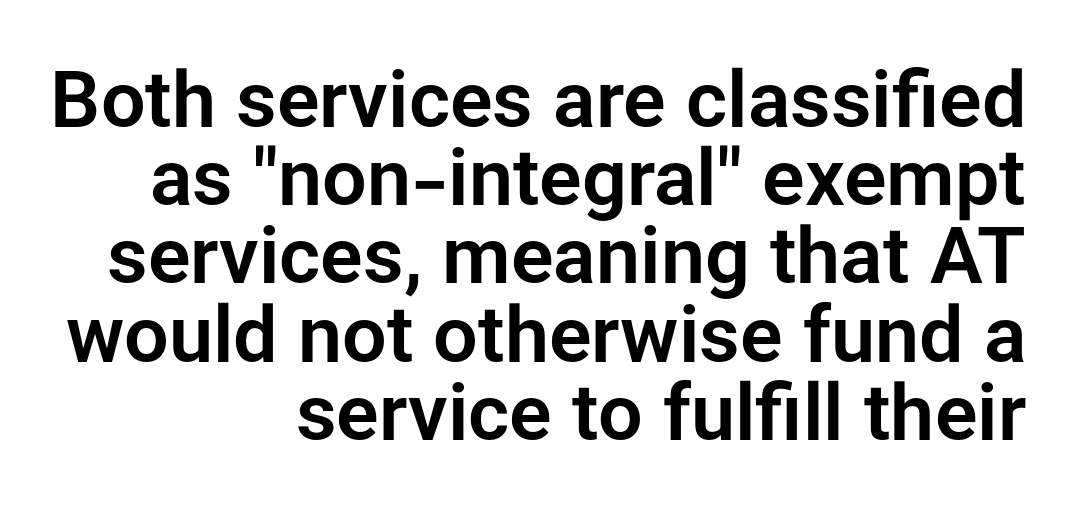
The image shows 79 px sans-serif type, upright; set right-aligned, tight line spacing (0.99x), normal letter spacing, not underlined; low stroke contrast and a medium x-height.
